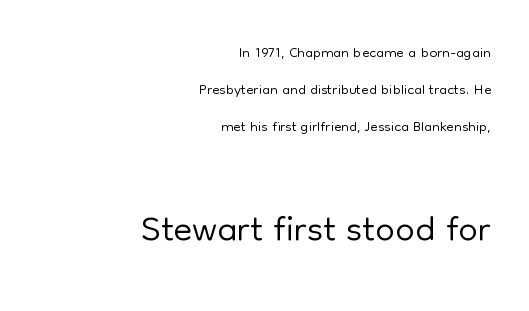
Q: Is the text bold? A: No.
Q: Is the text italic (slanted)? A: No, it is upright.
Q: Is the typeface a serif or a sans-serif typeface? A: Sans-serif.
Q: Is the text underlined? A: No.
Q: How is the paragraph aligned? A: Right-aligned.
Q: Is the spacing between letters normal or unusually wide? A: Normal.
Q: Is the spacing between lines tight, normal or loose? A: Normal.
Q: Which block of text is set in a larger size, the first (top) or the second (bottom)? A: The second (bottom) one.
Q: Width (condensed, normal, or wide)? A: Normal.
Q: Stroke contrast? A: Low.
Q: x-height? A: Medium.
Q: Monospaced? A: No.
